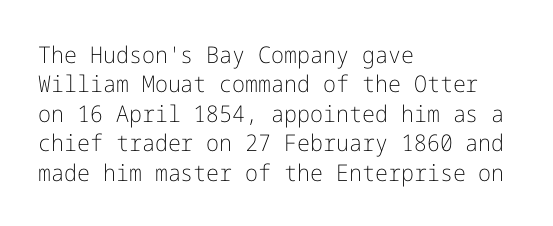
The image shows 23 px text type, upright; set left-aligned, normal line spacing (1.28x), normal letter spacing, not underlined.
